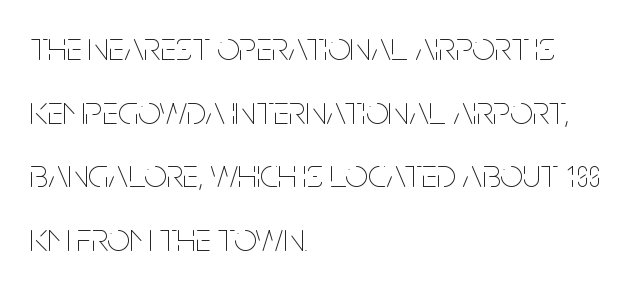
The image shows 40 px thin, condensed type, upright; set left-aligned, normal line spacing (1.59x), normal letter spacing, not underlined; low stroke contrast and a large x-height.
